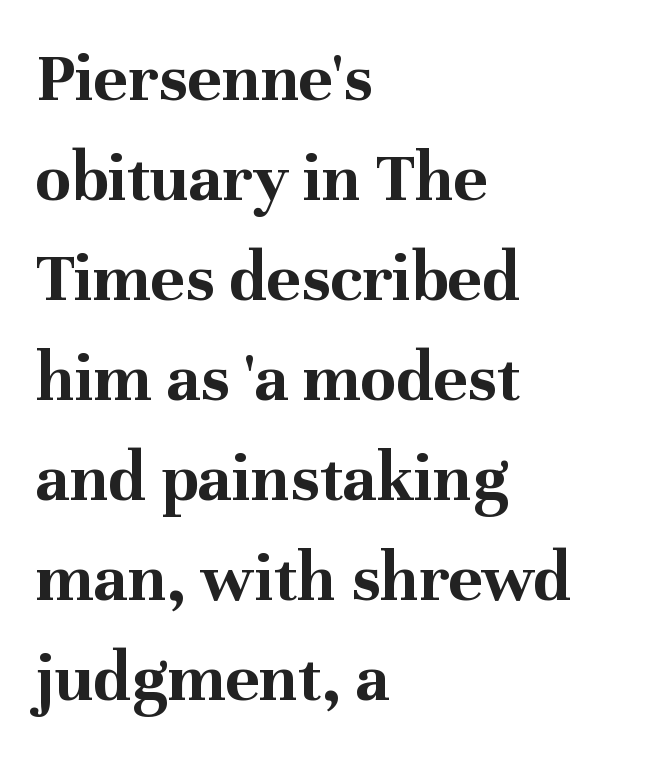
{"serif": "yes", "italic": "no", "bold": "yes", "weight": "bold", "width": "normal", "stroke_contrast": "medium", "x_height": "medium", "monospaced": "no", "underline": "no", "align": "left", "line_spacing": "normal", "line_spacing_ratio": 1.39, "letter_spacing": "normal", "letter_spacing_em": 0.0, "glyph_px": 72}
